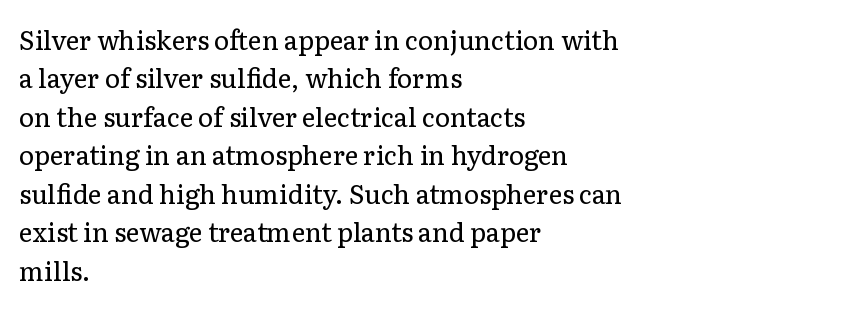
The image shows 26 px text type, upright; set left-aligned, normal line spacing (1.48x), normal letter spacing, not underlined.
